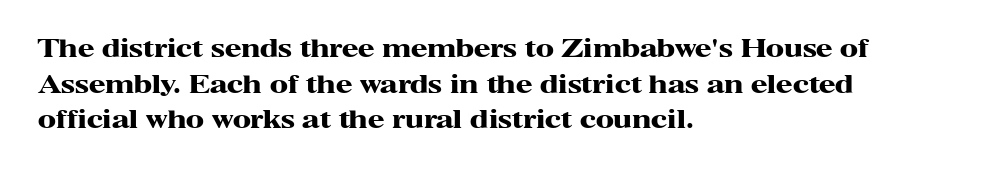
{"italic": "no", "bold": "yes", "underline": "no", "align": "left", "line_spacing": "normal", "line_spacing_ratio": 1.48, "letter_spacing": "normal", "letter_spacing_em": 0.0, "glyph_px": 24}
